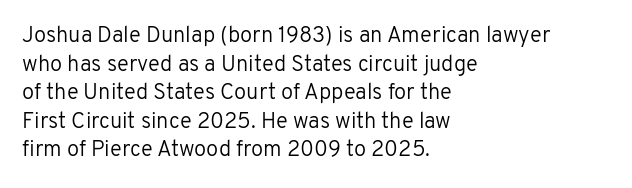
Check the space under the baseline: it is left empty. Characters follow at the spacing the type designer built in. These glyphs show unthickened strokes, regular width or finer. This is the regular roman posture of the typeface. A typesetter would call this leading conventional body-copy spacing. The compositor pushed each line to the left boundary.
